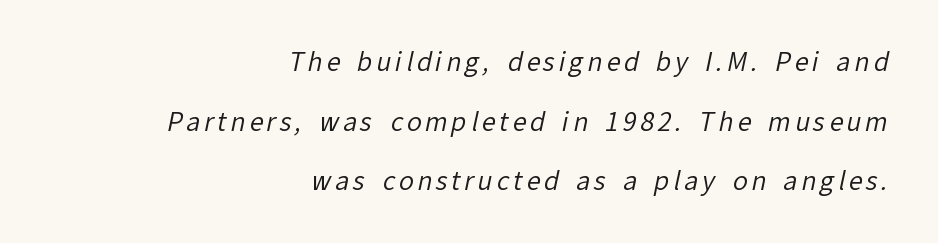
Q: Is the text bold? A: No.
Q: Is the text underlined? A: No.
Q: How is the paragraph aligned? A: Right-aligned.
Q: Is the spacing between lines tight, normal or loose? A: Loose.
